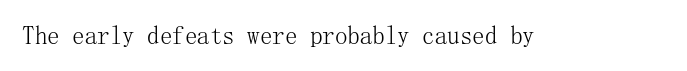
{"italic": "no", "bold": "no", "underline": "no", "letter_spacing": "normal", "letter_spacing_em": 0.0, "glyph_px": 25}
